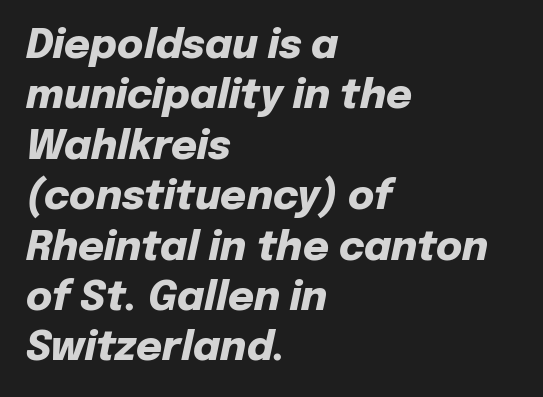
{"italic": "yes", "lean": "right", "slant_degrees": 12, "bold": "yes", "weight": "heavy", "width": "normal", "stroke_contrast": "low", "x_height": "medium", "monospaced": "no", "underline": "no", "align": "left", "line_spacing": "normal", "line_spacing_ratio": 1.26, "letter_spacing": "normal", "letter_spacing_em": 0.0, "glyph_px": 40}
